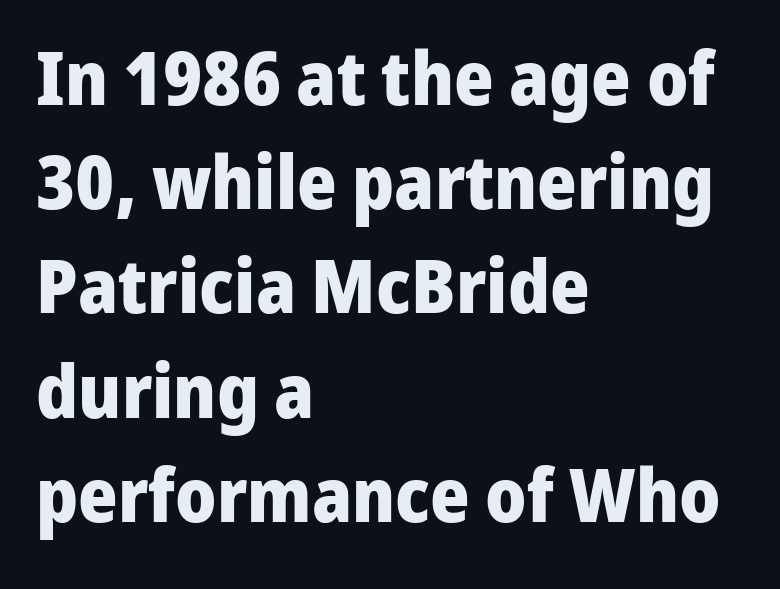
{"serif": "no", "italic": "no", "bold": "yes", "weight": "heavy", "width": "normal", "stroke_contrast": "low", "x_height": "medium", "monospaced": "no", "underline": "no", "align": "left", "line_spacing": "normal", "line_spacing_ratio": 1.39, "letter_spacing": "normal", "letter_spacing_em": 0.0, "glyph_px": 75}
